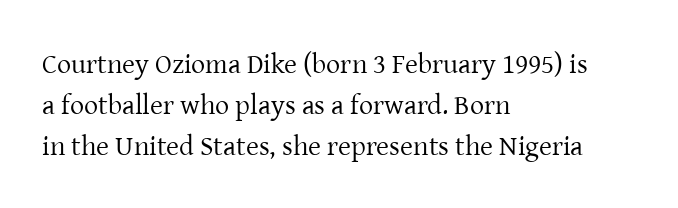
Upright lettering throughout. Reading down the block, your eye returns to a fixed left position each line. The vertical gap from one line to the next is medium. Between one letter and the next there's only the usual sliver of space. Note: serifs present on the glyphs.
